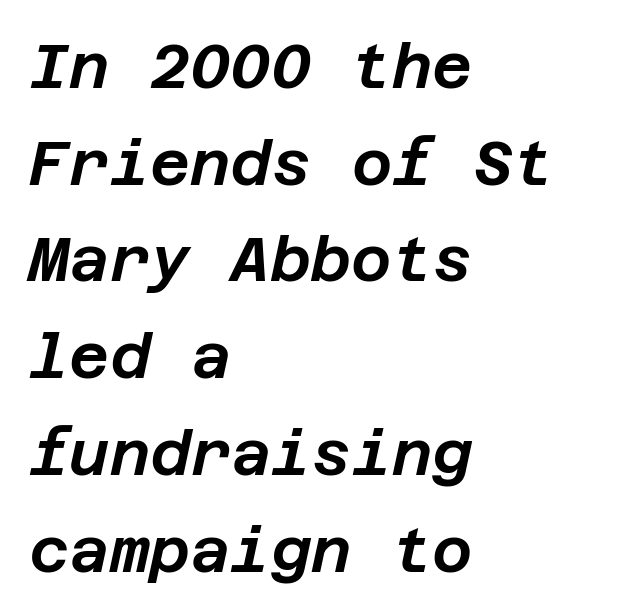
Q: Is the text italic (slanted)? A: Yes, it leans right by about 12 degrees.
Q: Is the text underlined? A: No.
Q: How is the paragraph aligned? A: Left-aligned.
Q: Is the spacing between letters normal or unusually wide? A: Normal.
Q: Is the spacing between lines tight, normal or loose? A: Normal.
Q: Width (condensed, normal, or wide)? A: Normal.
Q: Stroke contrast? A: Low.
Q: x-height? A: Large.
